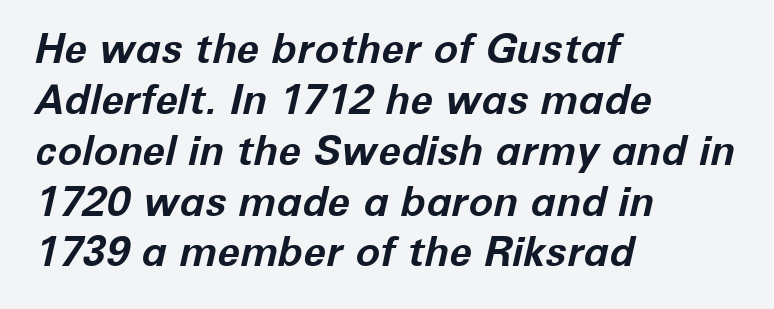
Q: Is the text bold? A: Yes.
Q: Is the text italic (slanted)? A: Yes, it leans right by about 12 degrees.
Q: Is the text underlined? A: No.
Q: How is the paragraph aligned? A: Left-aligned.
Q: Is the spacing between letters normal or unusually wide? A: Normal.
Q: Width (condensed, normal, or wide)? A: Normal.
Q: Stroke contrast? A: Low.
Q: x-height? A: Medium.
Q: Monospaced? A: No.
